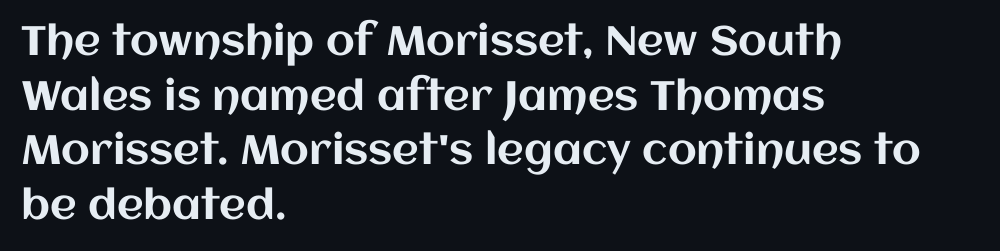
When letters stand straight like this, we call the style roman or upright. Varying glyph widths throughout — classic text-font behaviour. Short and long lines alike share a common starting point at left. Has an underline been added? It has not. If you measured baseline to baseline, you'd find a middling distance.
